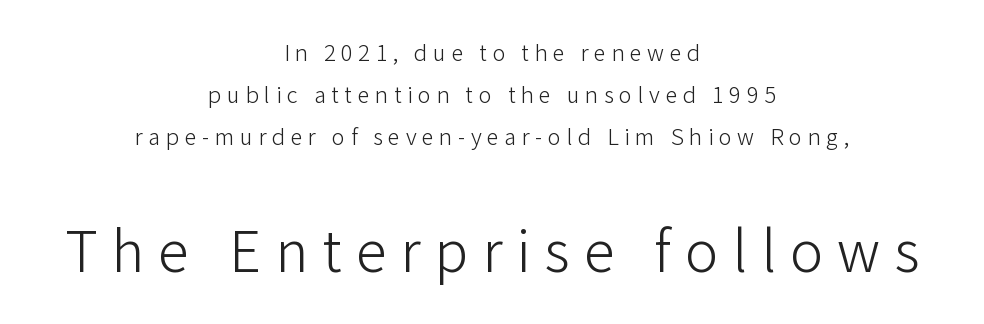
Typeset on center — no edge is straight. Examine the stroke ends and you'll find no serifs. Tracking value appears strongly positive — letters spread wide. Character widths vary here, with narrow letters taking less room than wide ones. Beneath every word, the page is bare. This is roman type, the default non-slanted kind.
